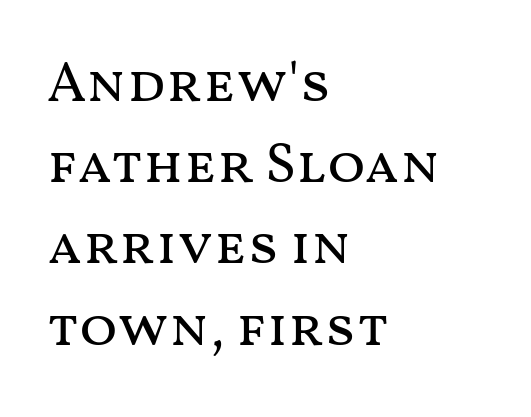
Q: Is the text bold? A: No.
Q: Is the text italic (slanted)? A: No, it is upright.
Q: Is the text underlined? A: No.
Q: How is the paragraph aligned? A: Left-aligned.
Q: Is the spacing between letters normal or unusually wide? A: Normal.
Q: Is the spacing between lines tight, normal or loose? A: Normal.
Q: Width (condensed, normal, or wide)? A: Wide.
Q: Stroke contrast? A: Medium.
Q: x-height? A: Medium.
Q: Monospaced? A: No.
